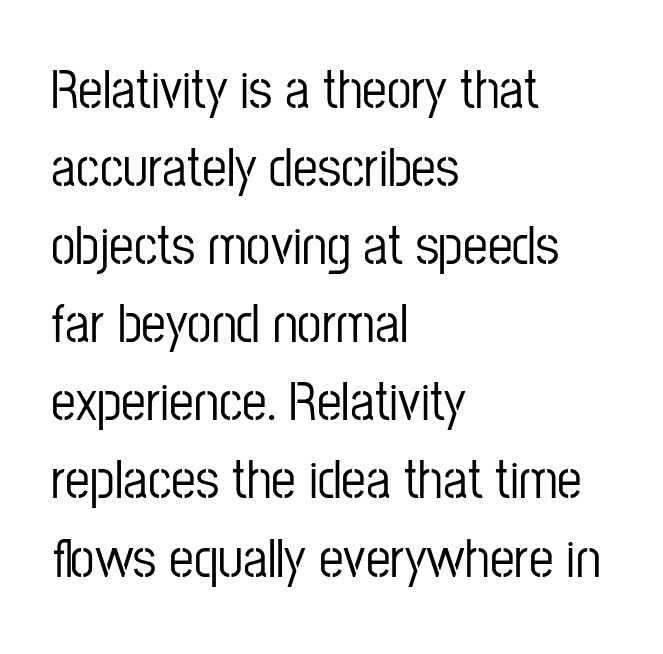
{"serif": "no", "italic": "no", "width": "condensed", "stroke_contrast": "low", "x_height": "medium", "monospaced": "no", "underline": "no", "align": "left", "line_spacing": "normal", "line_spacing_ratio": 1.42, "letter_spacing": "normal", "letter_spacing_em": 0.0, "glyph_px": 55}
